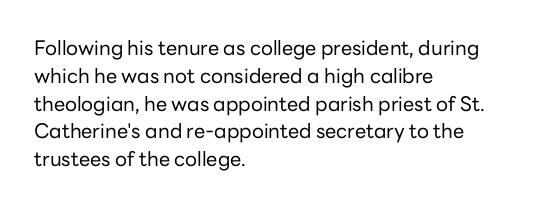
Nothing heavy about these letters — not bold at all. Compared with a centered layout, this one pins lines to the left instead. Spacing between characters is what you'd get straight out of the box. Posture: vertical. Anything drawn beneath the words? Only blank space.
